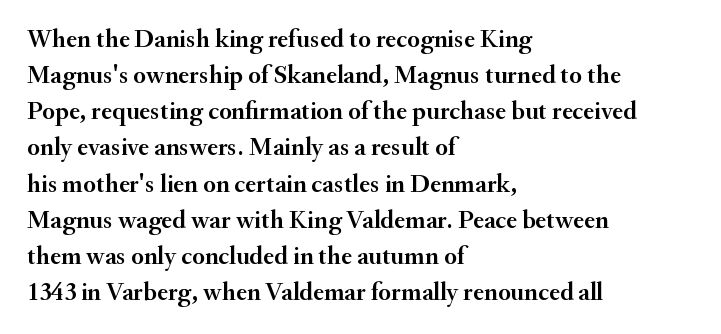
A typesetter would mark this as roman, not italic. Every row of glyphs begins at an identical x-position on the left. Descenders are the only things crossing below the line. Horizontal bands of white between lines are of average thickness.
